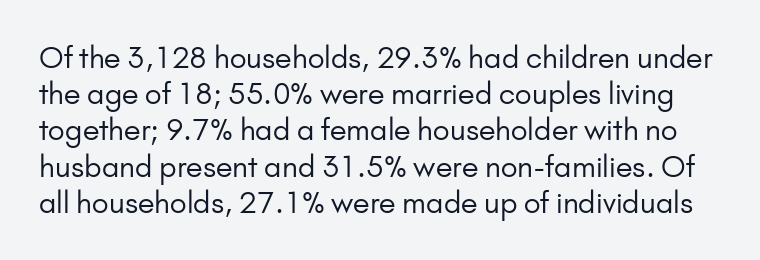
Q: Is the text bold? A: No.
Q: Is the text italic (slanted)? A: No, it is upright.
Q: Is the typeface a serif or a sans-serif typeface? A: Sans-serif.
Q: Is the text underlined? A: No.
Q: Is the spacing between letters normal or unusually wide? A: Normal.
Q: Is the spacing between lines tight, normal or loose? A: Normal.
Q: Width (condensed, normal, or wide)? A: Normal.
Q: Stroke contrast? A: Low.
Q: x-height? A: Small.
Q: Monospaced? A: No.
